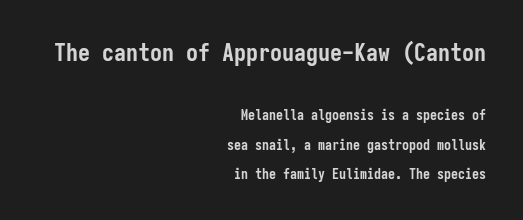
Q: Is the text bold? A: Yes.
Q: Is the text italic (slanted)? A: No, it is upright.
Q: Is the text underlined? A: No.
Q: How is the paragraph aligned? A: Right-aligned.
Q: Is the spacing between letters normal or unusually wide? A: Normal.
Q: Is the spacing between lines tight, normal or loose? A: Loose.
Q: Which block of text is set in a larger size, the first (top) or the second (bottom)? A: The first (top) one.
